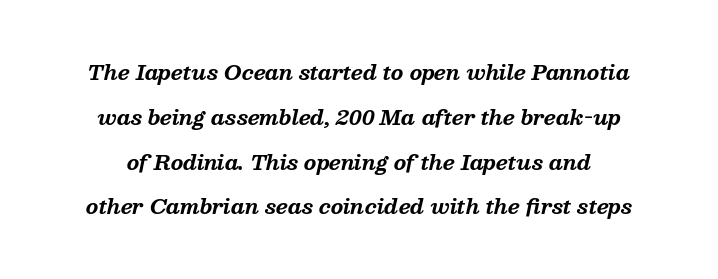
Q: Is the text bold? A: Yes.
Q: Is the text italic (slanted)? A: Yes, it leans right by about 13 degrees.
Q: Is the text underlined? A: No.
Q: Is the spacing between letters normal or unusually wide? A: Normal.
Q: Is the spacing between lines tight, normal or loose? A: Loose.
